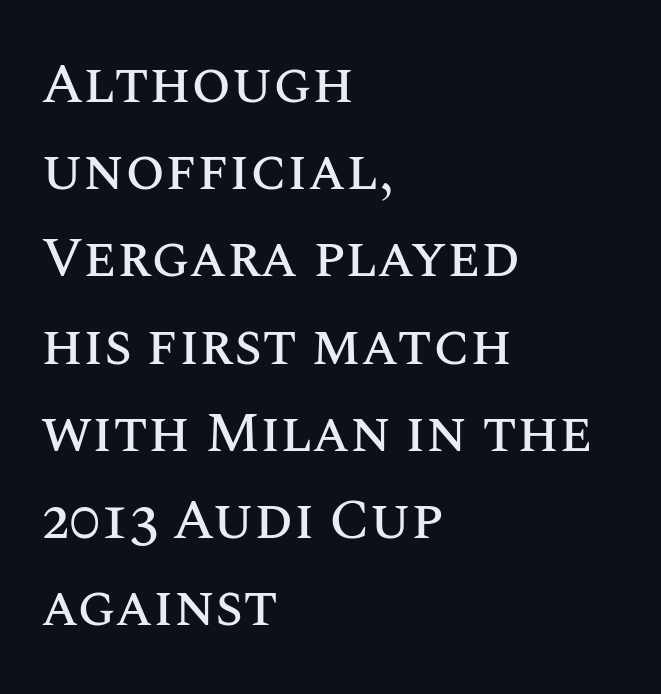
{"italic": "no", "width": "normal", "stroke_contrast": "medium", "x_height": "large", "monospaced": "no", "underline": "no", "align": "left", "line_spacing": "normal", "line_spacing_ratio": 1.53, "letter_spacing": "normal", "letter_spacing_em": 0.0, "glyph_px": 57}
